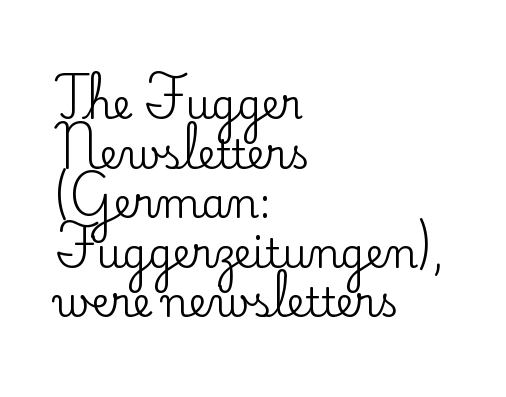
{"serif": "yes", "italic": "no", "width": "normal", "stroke_contrast": "low", "x_height": "small", "monospaced": "no", "underline": "no", "align": "left", "line_spacing_ratio": 1.24, "letter_spacing": "normal", "letter_spacing_em": 0.0, "glyph_px": 40}
